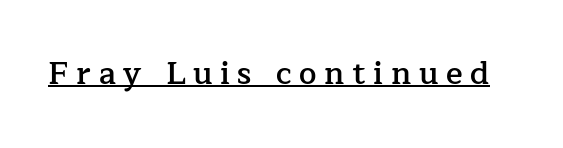
A typesetter would call this proportional, since set widths differ per character. Compared with typical body copy, the letter spacing here is much looser. The strokes are fattened partway — semibold, not bold. Beneath each row of characters lies a ruled line. Letterform terminals end in serifs throughout the passage.
